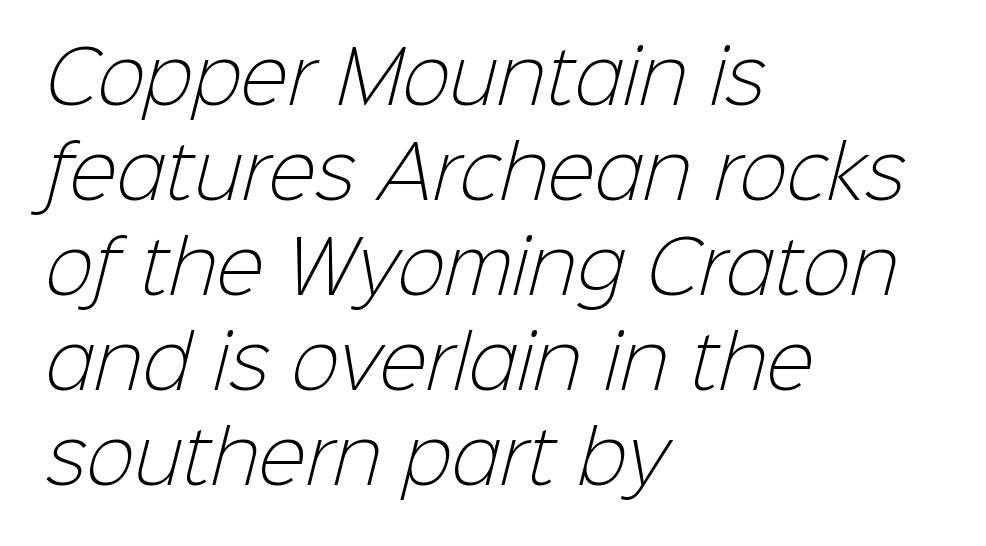
The passage shown stacks its lines at a standard gap. Each line starts at the same left margin while the right side varies. The weight tops out at a normal text grade. Spacing between characters is what you'd get straight out of the box. Glance below the letters and you will spot only blank space. Nothing sits at the stroke ends, so this counts as sans-serif.
